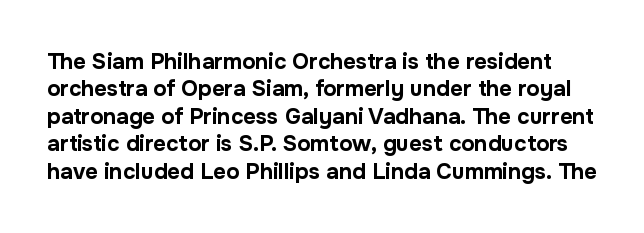
{"italic": "no", "bold": "yes", "underline": "no", "line_spacing": "normal", "line_spacing_ratio": 1.25, "letter_spacing": "normal", "letter_spacing_em": 0.0, "glyph_px": 22}
